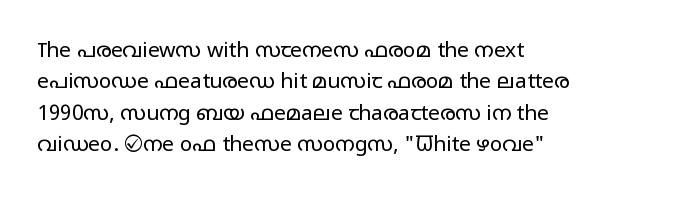
The image shows 21 px text type, upright; set left-aligned, normal line spacing (1.49x), normal letter spacing, not underlined.
